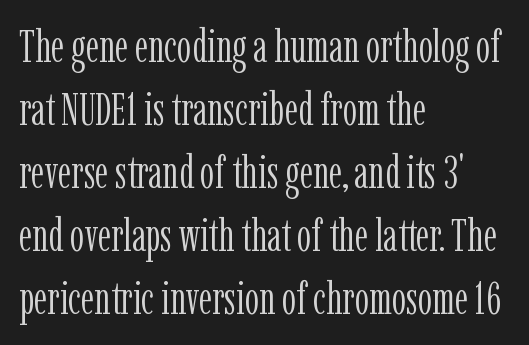
Q: Is the text bold? A: No.
Q: Is the text italic (slanted)? A: No, it is upright.
Q: Is the typeface a serif or a sans-serif typeface? A: Serif.
Q: Is the text underlined? A: No.
Q: How is the paragraph aligned? A: Left-aligned.
Q: Is the spacing between letters normal or unusually wide? A: Normal.
Q: Is the spacing between lines tight, normal or loose? A: Normal.
Q: Width (condensed, normal, or wide)? A: Condensed.
Q: Stroke contrast? A: Low.
Q: x-height? A: Medium.
Q: Monospaced? A: No.
